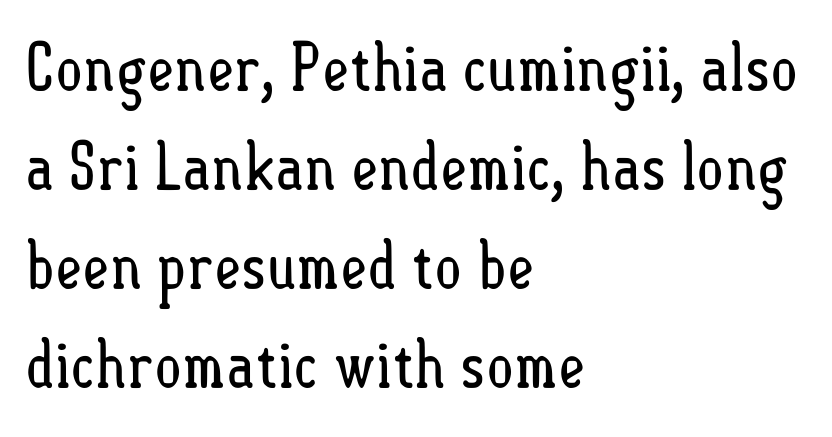
The image shows 66 px regular-weight, condensed type, upright; set left-aligned, normal line spacing (1.5x), normal letter spacing, not underlined; low stroke contrast and a small x-height.
